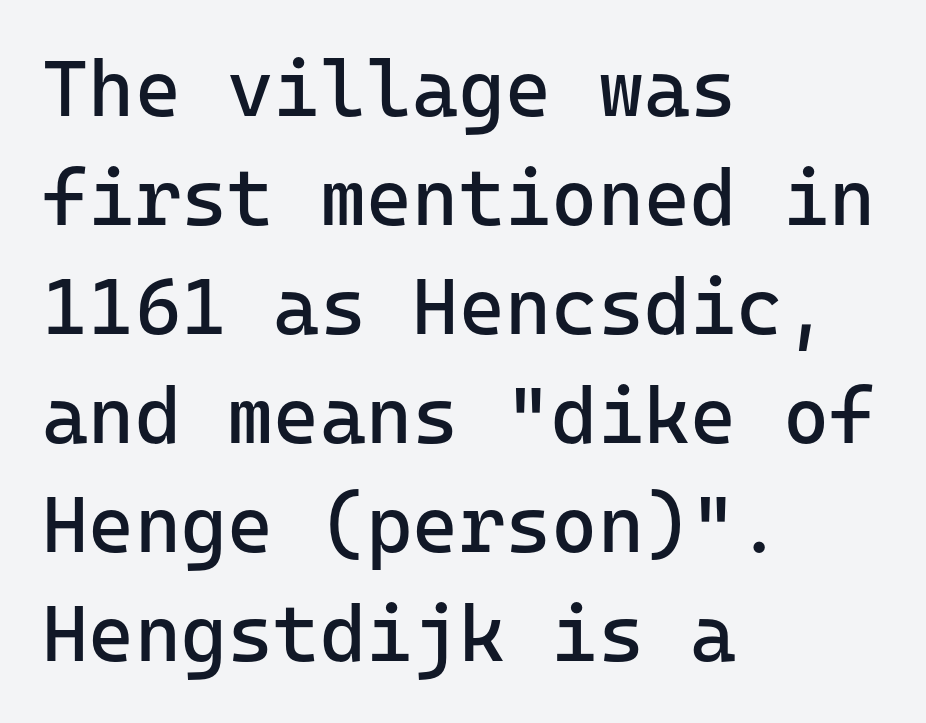
The image shows 79 px regular-weight sans-serif type, upright; set left-aligned, normal line spacing (1.38x), normal letter spacing, not underlined; low stroke contrast and a medium x-height.
